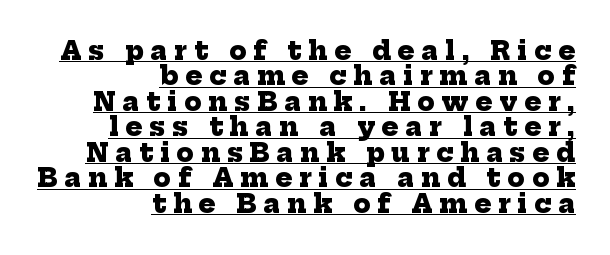
The image shows 25 px bold type; set right-aligned, tight line spacing (1.02x), unusually wide letter spacing (+0.28 em), underlined.
